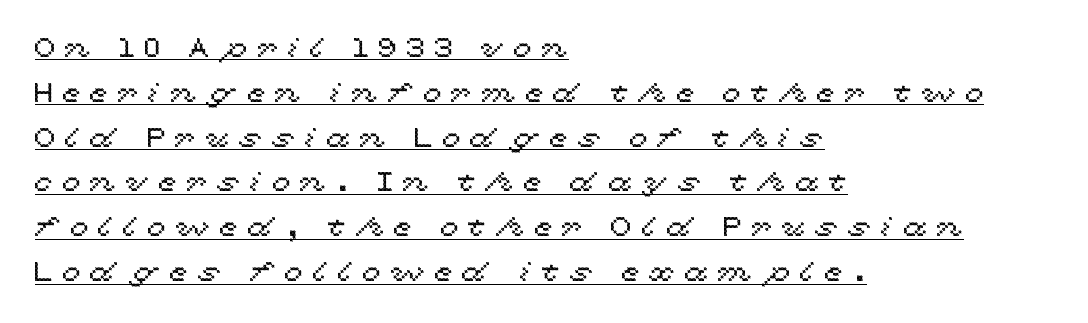
{"underline": "yes", "align": "left", "line_spacing": "normal", "line_spacing_ratio": 1.66, "letter_spacing": "wide", "letter_spacing_em": 0.35, "glyph_px": 27}
